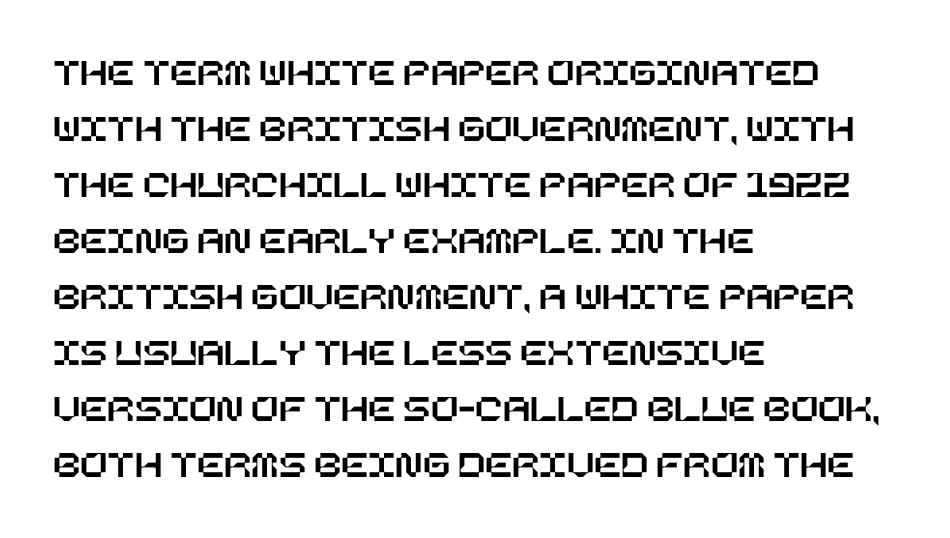
The image shows 40 px text type, upright; set left-aligned, normal line spacing (1.4x), normal letter spacing, not underlined; low stroke contrast and a large x-height.
